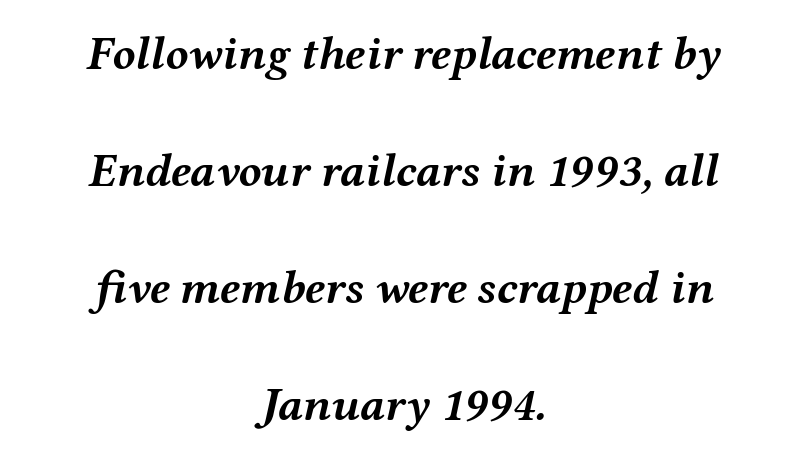
The image shows 47 px semibold, wide type, italic (leaning right); set centered, loose line spacing (2.49x), normal letter spacing, not underlined; medium stroke contrast and a medium x-height.
